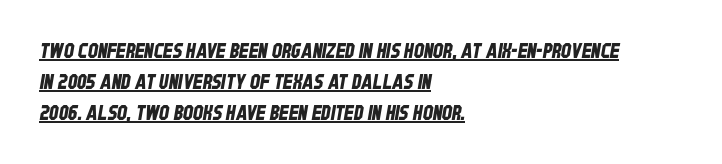
{"underline": "yes", "align": "left", "line_spacing": "normal", "line_spacing_ratio": 1.55, "letter_spacing": "normal", "letter_spacing_em": 0.0, "glyph_px": 20}
